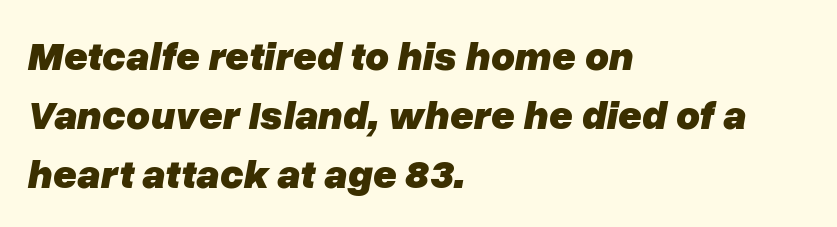
The passage shown stacks its lines at a standard gap. Think of a printed novel: that variable character pitch is what you see here. Heavy-handed strokes throughout: this text is bold. The letters sit at their default tracking, neither squeezed nor spread.
